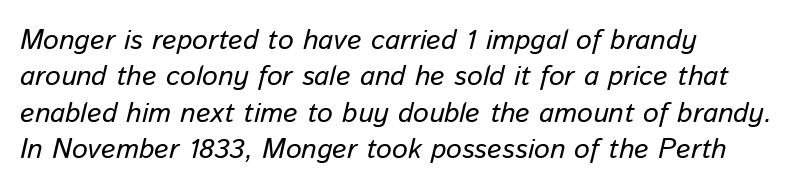
The axis of the letterforms is tilted away from vertical. Words float on clear page, feet unadorned. The typesetter chose a ragged-right arrangement here. This reads as an unemphasized weight, regular at the heaviest.
